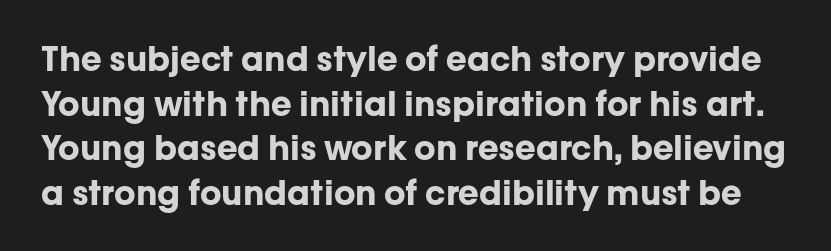
Q: Is the text bold? A: Yes.
Q: Is the text italic (slanted)? A: No, it is upright.
Q: Is the typeface a serif or a sans-serif typeface? A: Sans-serif.
Q: Is the text underlined? A: No.
Q: Is the spacing between letters normal or unusually wide? A: Normal.
Q: Is the spacing between lines tight, normal or loose? A: Normal.
Q: Width (condensed, normal, or wide)? A: Normal.
Q: Stroke contrast? A: Low.
Q: x-height? A: Medium.
Q: Monospaced? A: No.
